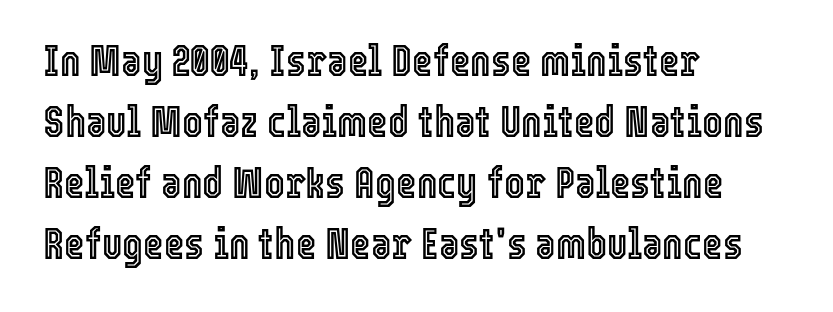
{"italic": "no", "width": "condensed", "x_height": "medium", "monospaced": "no", "underline": "no", "align": "left", "line_spacing": "normal", "line_spacing_ratio": 1.39, "letter_spacing": "normal", "letter_spacing_em": 0.0, "glyph_px": 44}
